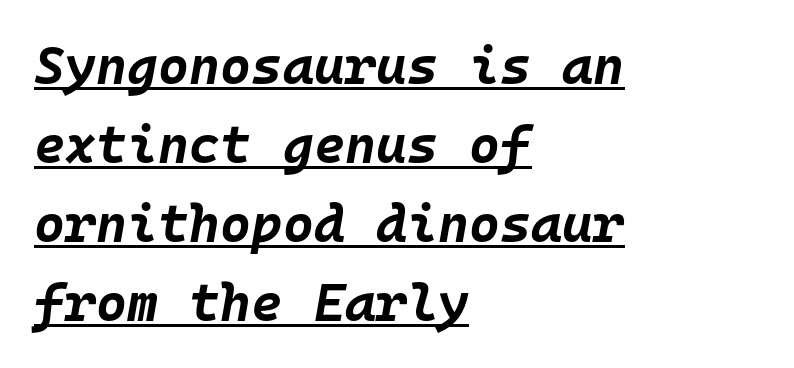
Here the designer chose a console-style face with uniform glyph widths. Honestly, the letter spacing is just normal — you wouldn't notice it. Is the type bold? Yes — the strokes are clearly thick and heavy. There's an unmistakable incline to the writing here.
